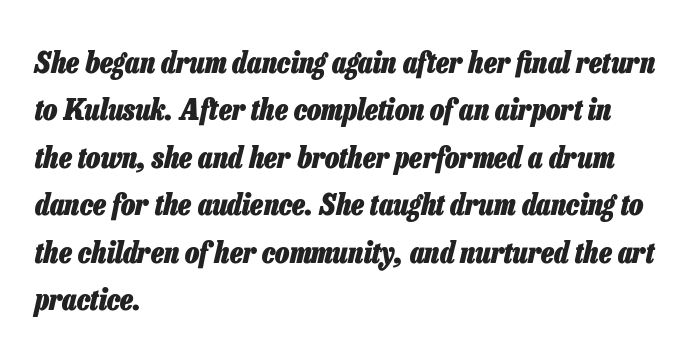
{"italic": "yes", "lean": "right", "slant_degrees": 13, "bold": "yes", "weight": "heavy", "width": "condensed", "stroke_contrast": "low", "x_height": "medium", "monospaced": "no", "underline": "no", "align": "left", "line_spacing": "normal", "line_spacing_ratio": 1.58, "letter_spacing": "normal", "letter_spacing_em": 0.0, "glyph_px": 30}
